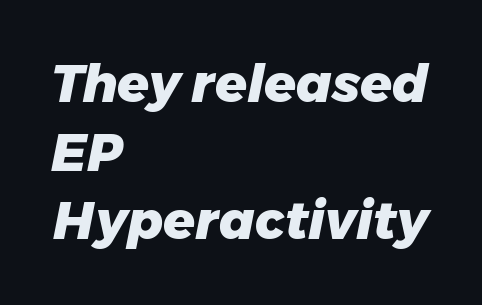
The image shows 52 px heavy type, italic (leaning right); set left-aligned, normal line spacing (1.32x), normal letter spacing, not underlined; low stroke contrast and a medium x-height.
